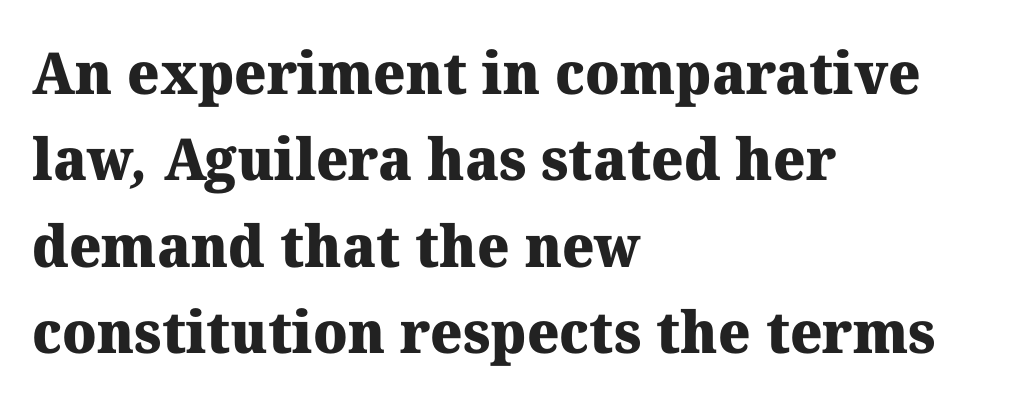
Q: Is the text bold? A: Yes.
Q: Is the typeface a serif or a sans-serif typeface? A: Serif.
Q: Is the text underlined? A: No.
Q: How is the paragraph aligned? A: Left-aligned.
Q: Is the spacing between letters normal or unusually wide? A: Normal.
Q: Is the spacing between lines tight, normal or loose? A: Normal.
Q: Width (condensed, normal, or wide)? A: Normal.
Q: Stroke contrast? A: Medium.
Q: x-height? A: Medium.
Q: Monospaced? A: No.
